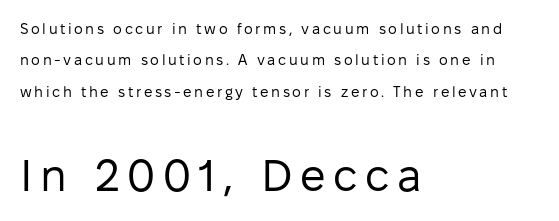
If you measured baseline to baseline, you'd find a long distance. A typesetter would label this face a sans. Unmarked baselines from the first word to the last. Vertical stems look standard width or narrower in stroke. The designer gave the closing block more size than the opening block.
